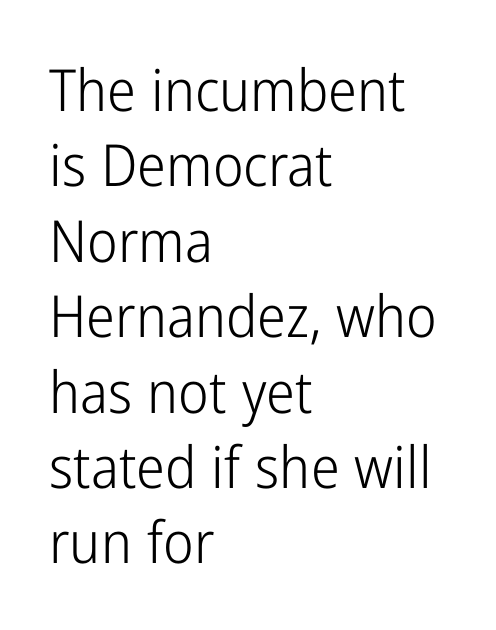
Leading matches the norm, producing a regular column. Caption: multi-line text, flush left, ragged right. The passage shown is typed in a proportional face where columns would drift. The line texture is even and compact thanks to regular tracking. Check under the words: just untouched page.
